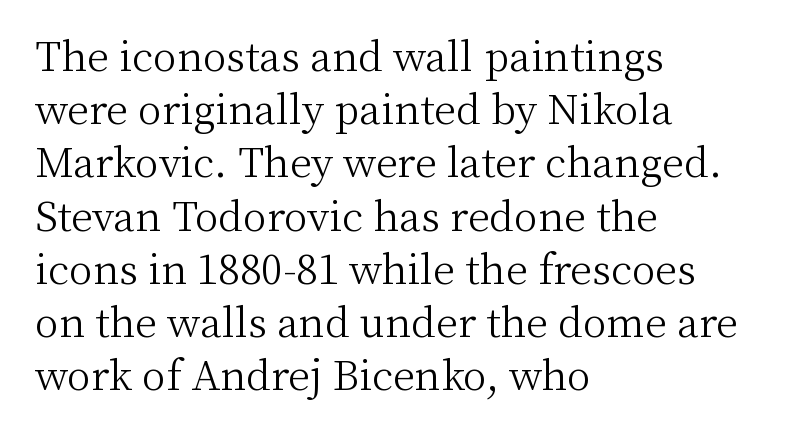
Q: Is the text bold? A: No.
Q: Is the text italic (slanted)? A: No, it is upright.
Q: Is the typeface a serif or a sans-serif typeface? A: Serif.
Q: Is the text underlined? A: No.
Q: How is the paragraph aligned? A: Left-aligned.
Q: Is the spacing between letters normal or unusually wide? A: Normal.
Q: Is the spacing between lines tight, normal or loose? A: Normal.
Q: Width (condensed, normal, or wide)? A: Normal.
Q: Stroke contrast? A: Medium.
Q: x-height? A: Medium.
Q: Monospaced? A: No.
